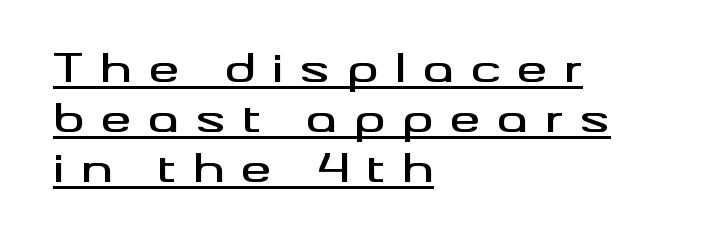
{"serif": "no", "italic": "no", "width": "wide", "stroke_contrast": "medium", "x_height": "small", "monospaced": "no", "underline": "yes", "align": "left", "line_spacing": "normal", "line_spacing_ratio": 1.32, "letter_spacing": "wide", "letter_spacing_em": 0.44, "glyph_px": 38}
